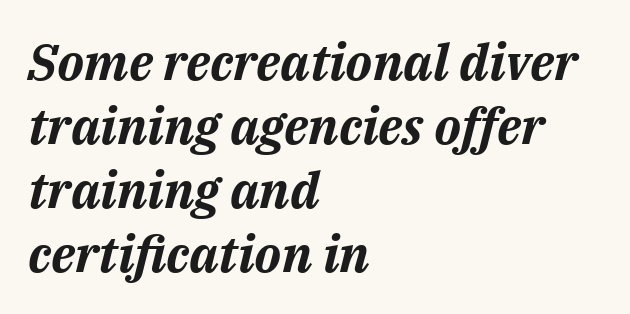
How would I describe the line gaps? Plain and ordinary. Descenders are the only things crossing below the line. The rendering applies a slant to the glyphs. The tracking reads as untouched default to a designer's eye. How heavy is the stroke? Heavy — this is a bold.
